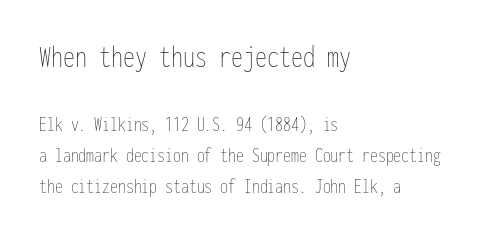
Q: Is the text bold? A: No.
Q: Is the text italic (slanted)? A: No, it is upright.
Q: Is the text underlined? A: No.
Q: How is the paragraph aligned? A: Left-aligned.
Q: Is the spacing between letters normal or unusually wide? A: Normal.
Q: Is the spacing between lines tight, normal or loose? A: Normal.
Q: Which block of text is set in a larger size, the first (top) or the second (bottom)? A: The first (top) one.
Q: Width (condensed, normal, or wide)? A: Condensed.
Q: Stroke contrast? A: Low.
Q: x-height? A: Medium.
Q: Monospaced? A: Yes.
